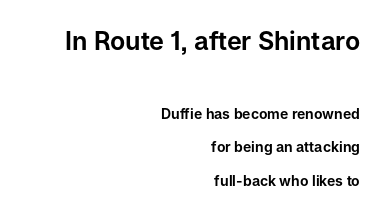
Q: Is the text italic (slanted)? A: No, it is upright.
Q: Is the text underlined? A: No.
Q: How is the paragraph aligned? A: Right-aligned.
Q: Is the spacing between letters normal or unusually wide? A: Normal.
Q: Is the spacing between lines tight, normal or loose? A: Loose.
Q: Which block of text is set in a larger size, the first (top) or the second (bottom)? A: The first (top) one.
